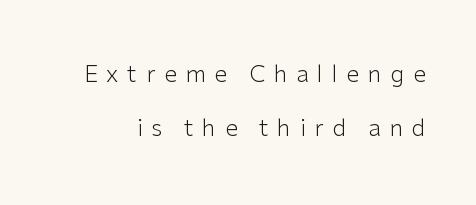
The image shows 23 px text type, upright; set loose line spacing (2.34x), unusually wide letter spacing (+0.38 em), not underlined.
